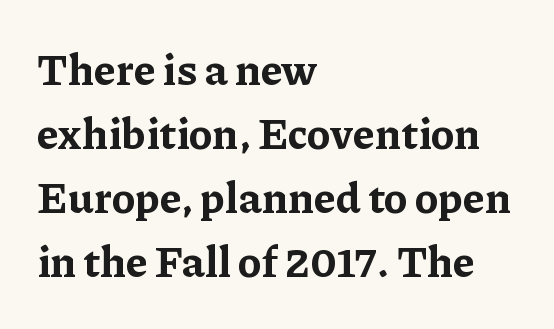
No italicization has been applied; the sample stays upright. Whoever set this chose a conventional vertical rhythm. Caption: bold face, heavy strokes. Left-aligned paragraph, ragged on the right. The area under the type is left untouched.
